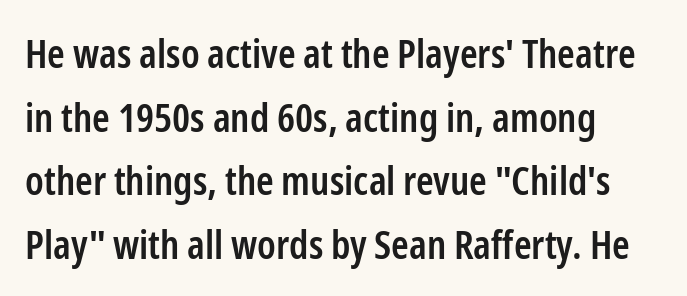
{"serif": "no", "italic": "no", "bold": "semi", "weight": "semibold", "width": "condensed", "stroke_contrast": "low", "x_height": "medium", "monospaced": "no", "underline": "no", "align": "left", "line_spacing": "normal", "line_spacing_ratio": 1.59, "letter_spacing": "normal", "letter_spacing_em": 0.0, "glyph_px": 40}
